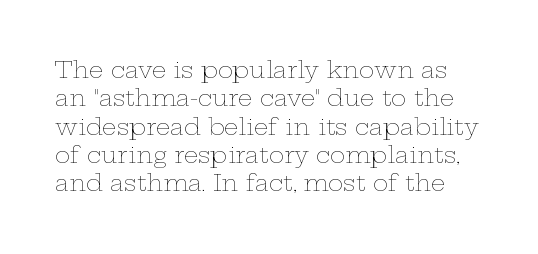
This reads as an unemphasized weight, regular at the heaviest. Nobody drew a line under any word here. The type is set solid horizontally, with unmodified tracking. You can tell it's not italic because the verticals are truly vertical.
